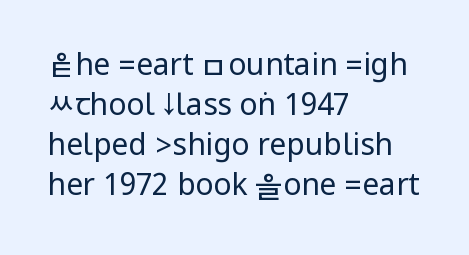
Q: Is the text bold? A: No.
Q: Is the text italic (slanted)? A: No, it is upright.
Q: Is the typeface a serif or a sans-serif typeface? A: Sans-serif.
Q: Is the text underlined? A: No.
Q: How is the paragraph aligned? A: Left-aligned.
Q: Is the spacing between letters normal or unusually wide? A: Normal.
Q: Is the spacing between lines tight, normal or loose? A: Normal.
Q: Width (condensed, normal, or wide)? A: Condensed.
Q: Stroke contrast? A: Low.
